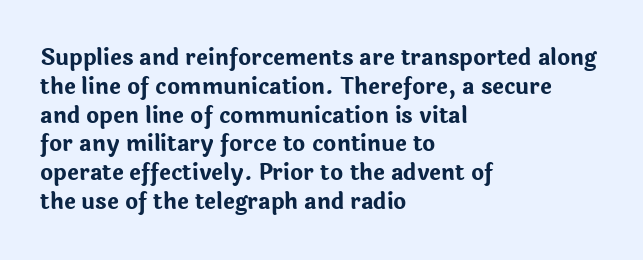
{"italic": "no", "bold": "yes", "underline": "no", "align": "left", "line_spacing": "normal", "line_spacing_ratio": 1.31, "letter_spacing": "normal", "letter_spacing_em": 0.0, "glyph_px": 22}
